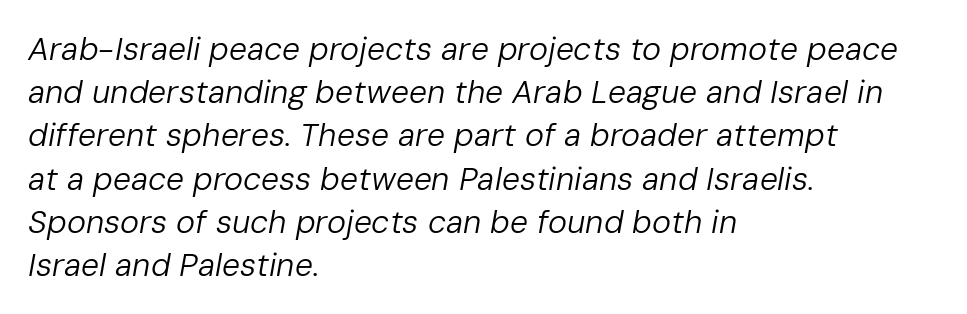
{"italic": "yes", "lean": "right", "slant_degrees": 10, "bold": "no", "weight": "regular", "width": "normal", "stroke_contrast": "low", "x_height": "medium", "monospaced": "no", "underline": "no", "align": "left", "line_spacing": "normal", "line_spacing_ratio": 1.35, "letter_spacing": "normal", "letter_spacing_em": 0.0, "glyph_px": 32}
